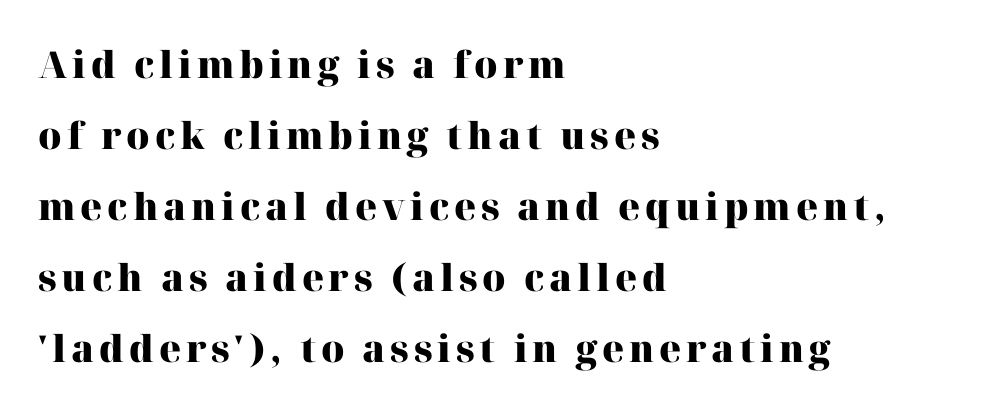
Q: Is the text bold? A: Yes.
Q: Is the text italic (slanted)? A: No, it is upright.
Q: Is the typeface a serif or a sans-serif typeface? A: Serif.
Q: Is the text underlined? A: No.
Q: How is the paragraph aligned? A: Left-aligned.
Q: Is the spacing between lines tight, normal or loose? A: Loose.
Q: Width (condensed, normal, or wide)? A: Normal.
Q: Stroke contrast? A: High.
Q: x-height? A: Medium.
Q: Monospaced? A: No.
